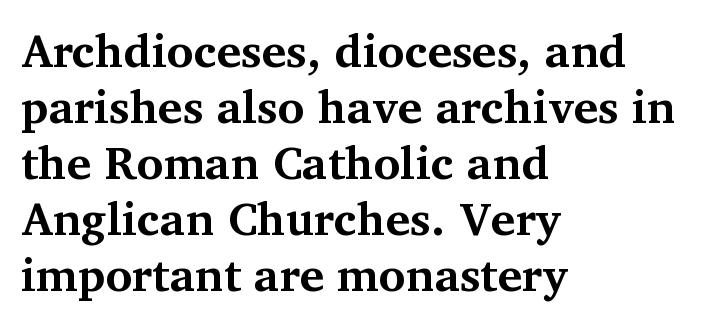
{"serif": "yes", "italic": "no", "bold": "yes", "weight": "bold", "width": "normal", "stroke_contrast": "medium", "x_height": "medium", "monospaced": "no", "underline": "no", "align": "left", "line_spacing_ratio": 1.22, "letter_spacing": "normal", "letter_spacing_em": 0.0, "glyph_px": 46}
